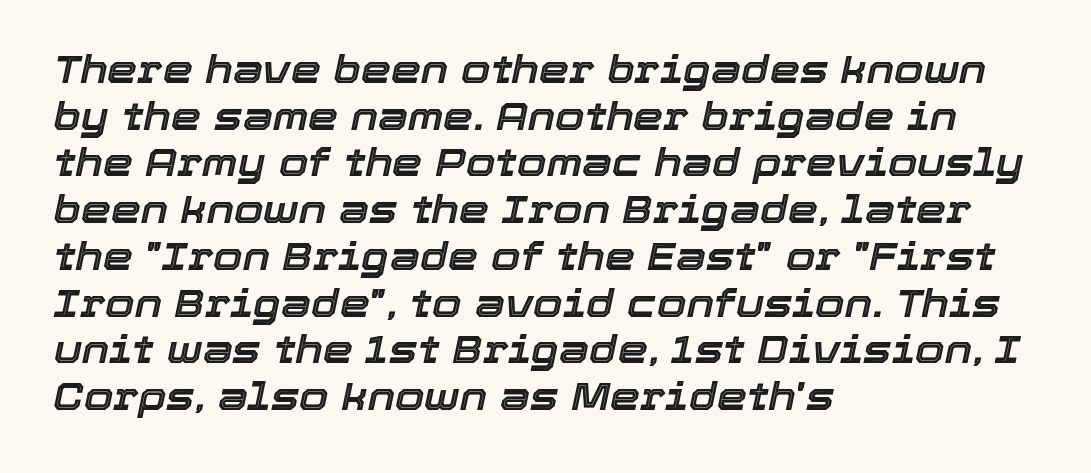
{"italic": "yes", "lean": "right", "slant_degrees": 12, "width": "normal", "x_height": "medium", "monospaced": "no", "underline": "no", "align": "left", "line_spacing_ratio": 1.23, "letter_spacing": "normal", "letter_spacing_em": 0.0, "glyph_px": 38}
